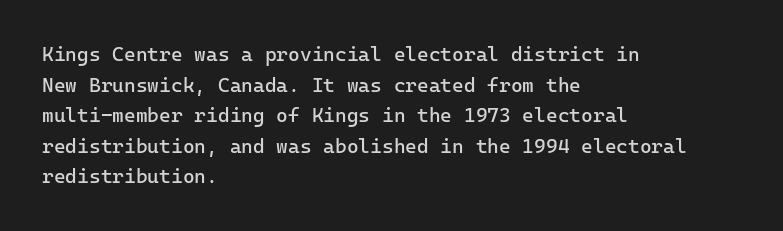
The image shows 20 px text type, upright; set left-aligned, normal line spacing (1.53x), normal letter spacing, not underlined.
